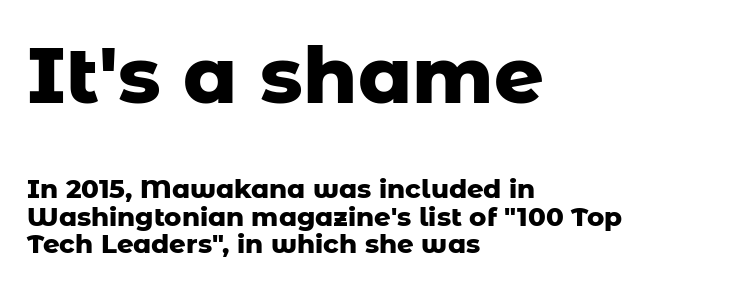
{"serif": "no", "italic": "no", "bold": "yes", "weight": "heavy", "width": "normal", "stroke_contrast": "low", "x_height": "medium", "monospaced": "no", "underline": "no", "align": "left", "line_spacing": "tight", "line_spacing_ratio": 1.06, "letter_spacing": "normal", "letter_spacing_em": 0.0, "larger_block": "first", "size_ratio": 3.0, "glyph_px": 78}
